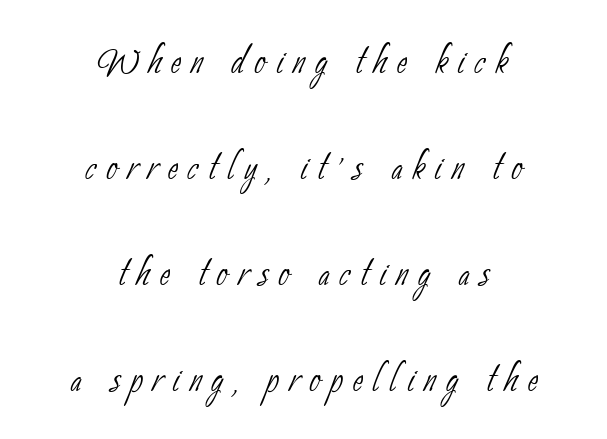
The typesetting does not lean heavy: it is not bold. Does extra space separate the letters? Yes, quite a lot of it. You can tell from the bare stems that sans-serif type was used. Leading is clearly above the norm, producing a sparse column. The area under the type is left untouched.
